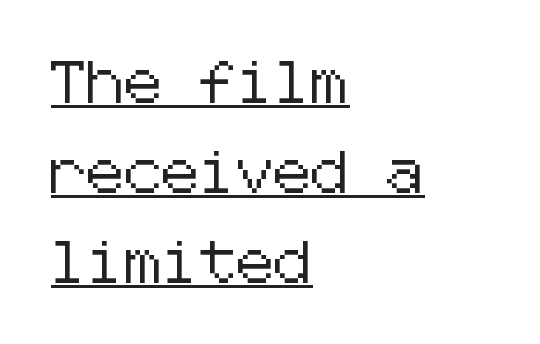
The image shows 42 px sans-serif type, upright; set left-aligned, loose line spacing (2.14x), normal letter spacing, underlined; low stroke contrast and a medium x-height.
